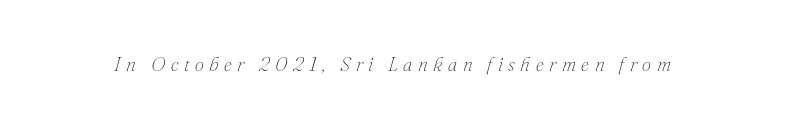
Q: Is the text bold? A: No.
Q: Is the text italic (slanted)? A: Yes, it leans right by about 16 degrees.
Q: Is the text underlined? A: No.
Q: Is the spacing between letters normal or unusually wide? A: Unusually wide.
